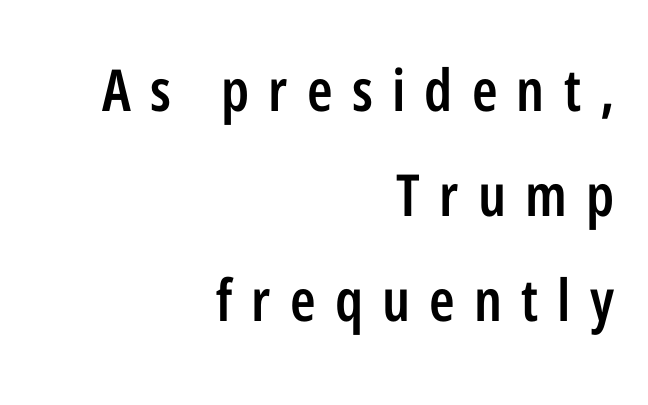
Spacing between characters has been opened up far beyond the box default. The strokes are fattened partway — semibold, not bold. Each letter keeps its own natural width here, so spacing adapts to shape. Unlike italic type, these characters show no tilt at all. Underlining? Definitely not there.
